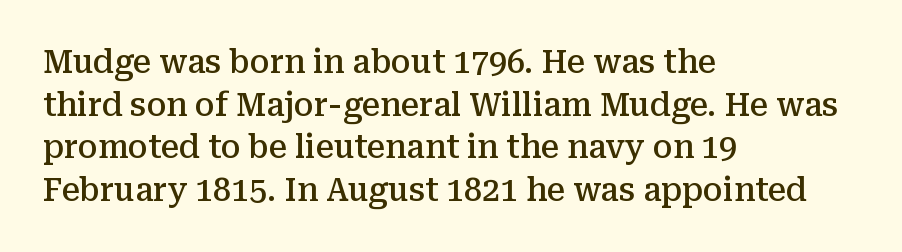
What weight is shown? A semibold, between regular and bold. Compared with a centered layout, this one pins lines to the left instead. You could not count columns in this text — the font is proportionally spaced. This rendering leaves character spacing at its baseline value. Small tapered or slab feet sit at the stroke ends, so this counts as serif. The foot of each line stays bare and open.
